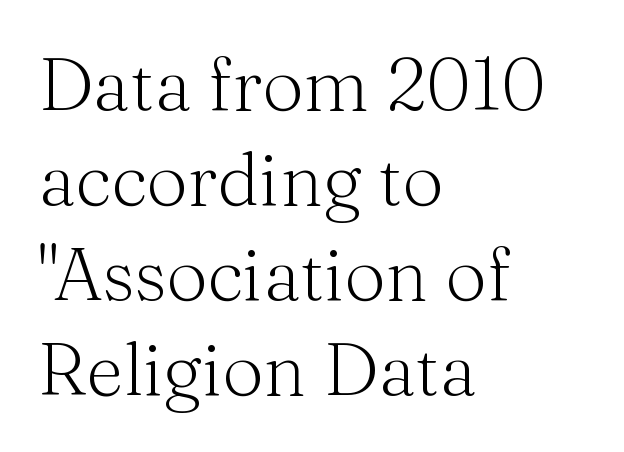
The image shows 73 px light serif type, upright; set left-aligned, normal line spacing (1.3x), normal letter spacing, not underlined; medium stroke contrast and a medium x-height.
